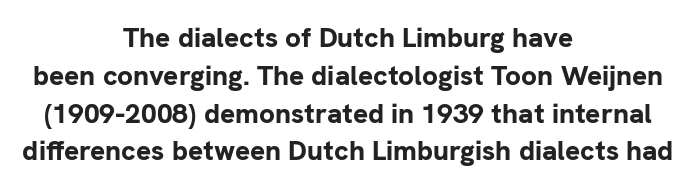
Words appear dense and cohesive because spacing is normal. You can tell from the bare stems that sans-serif type was used. The passage shown is typed in a proportional face where columns would drift. These lines carry a lot of weight — the face is fully bold. Typeset on center — no edge is straight. Whoever set this chose a conventional vertical rhythm.
